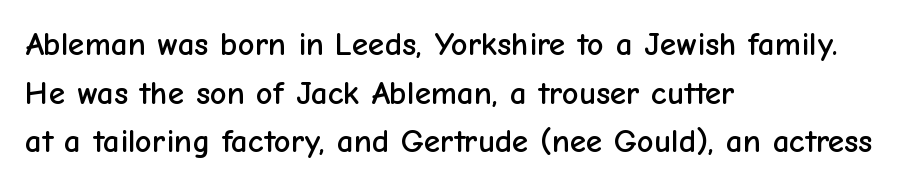
Check the space under the baseline: it is left empty. Is the block centered? No — it sits flush against the left margin. The letters carry no serifs — their stems end cleanly without finishing strokes. Looks like regular typesetting: each glyph gets only the width it needs. Leading: standard. Nope, not italic — everything's standing straight.
